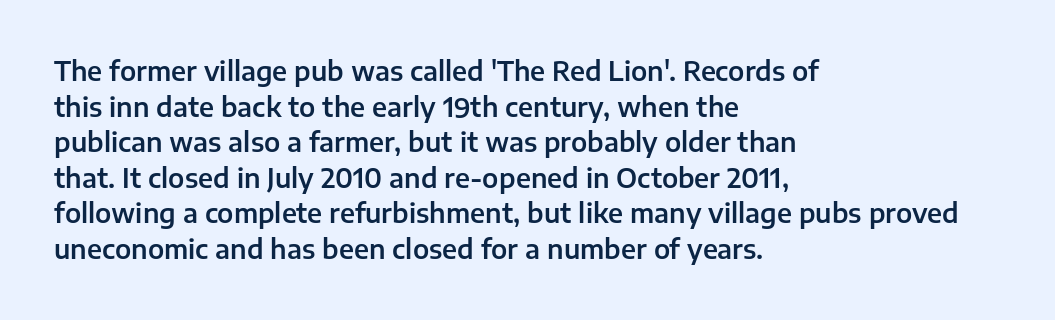
Compared with a centered layout, this one pins lines to the left instead. These lines were composed using upright roman letters. The type is set solid horizontally, with unmodified tracking. Vertical spacing — default. A bare baseline throughout the passage.
